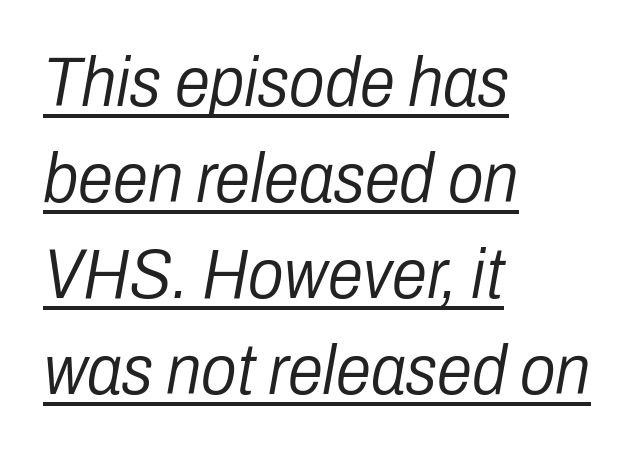
The image shows 71 px light, condensed type, italic (leaning right); set left-aligned, normal line spacing (1.35x), normal letter spacing, underlined; low stroke contrast and a medium x-height.
